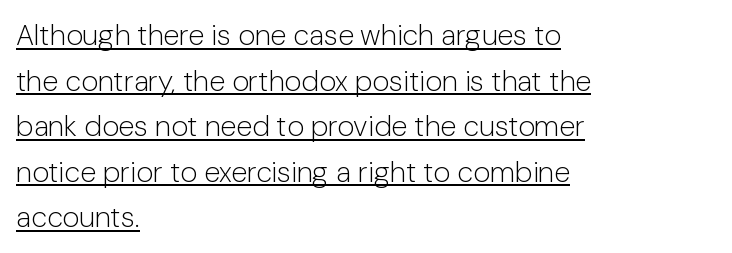
{"serif": "no", "italic": "no", "bold": "no", "weight": "light", "width": "normal", "stroke_contrast": "low", "x_height": "medium", "monospaced": "no", "underline": "yes", "align": "left", "line_spacing": "normal", "line_spacing_ratio": 1.57, "letter_spacing": "normal", "letter_spacing_em": 0.0, "glyph_px": 29}
